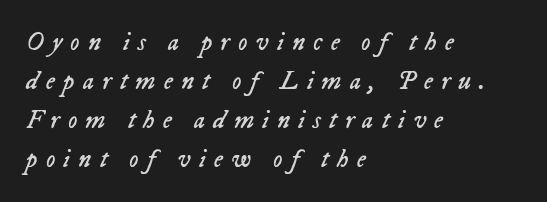
Is this a heavy cut? Hardly; it is regular or lighter. Notice how descenders clear the ascenders below comfortably — that's standard leading. Loose tracking; the words dissolve into strings of separated letters. Only glyphs here, with clear space below each row. Italic? Definitely — the glyphs are oblique.
